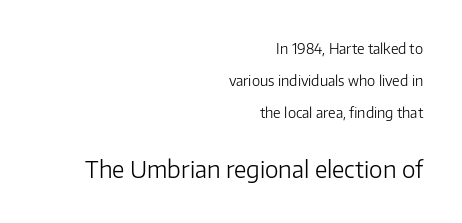
The image shows 23 px text type, upright; set right-aligned, loose line spacing (2.3x), normal letter spacing, not underlined; the second (bottom) block is 1.64x larger.
